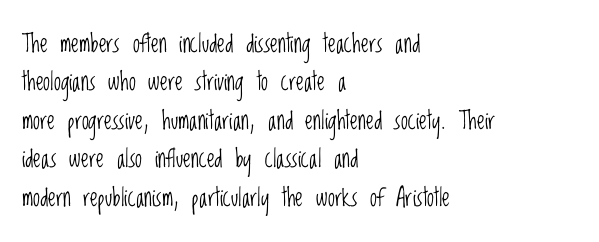
The image shows 25 px text type, upright; set left-aligned, normal line spacing (1.54x), normal letter spacing, not underlined.
